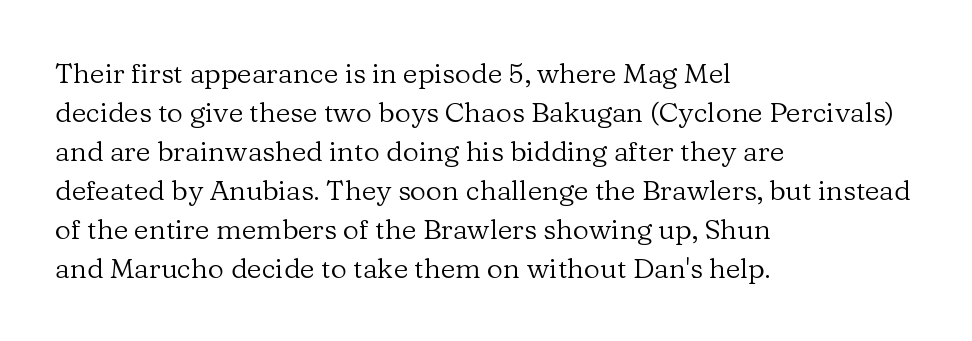
{"serif": "yes", "italic": "no", "bold": "no", "weight": "regular", "width": "normal", "stroke_contrast": "low", "x_height": "medium", "monospaced": "no", "underline": "no", "align": "left", "line_spacing": "normal", "line_spacing_ratio": 1.39, "letter_spacing": "normal", "letter_spacing_em": 0.0, "glyph_px": 28}
